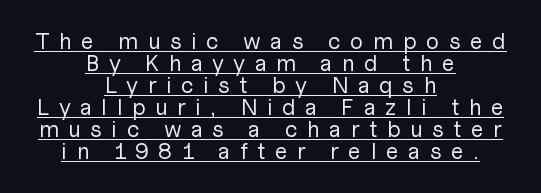
Q: Is the text bold? A: No.
Q: Is the text italic (slanted)? A: No, it is upright.
Q: Is the text underlined? A: Yes.
Q: How is the paragraph aligned? A: Centered.
Q: Is the spacing between letters normal or unusually wide? A: Unusually wide.
Q: Is the spacing between lines tight, normal or loose? A: Tight.
